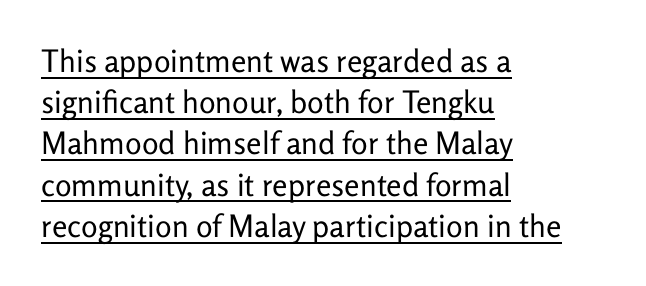
Q: Is the text bold? A: No.
Q: Is the text italic (slanted)? A: No, it is upright.
Q: Is the typeface a serif or a sans-serif typeface? A: Sans-serif.
Q: Is the text underlined? A: Yes.
Q: How is the paragraph aligned? A: Left-aligned.
Q: Is the spacing between letters normal or unusually wide? A: Normal.
Q: Is the spacing between lines tight, normal or loose? A: Normal.
Q: Width (condensed, normal, or wide)? A: Normal.
Q: Stroke contrast? A: Low.
Q: x-height? A: Medium.
Q: Monospaced? A: No.
